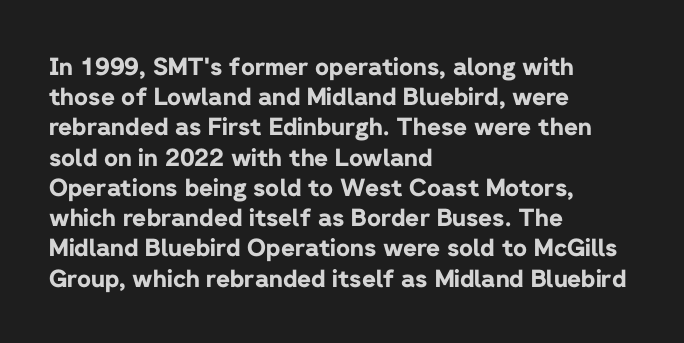
Q: Is the text bold? A: Yes.
Q: Is the text italic (slanted)? A: No, it is upright.
Q: Is the text underlined? A: No.
Q: How is the paragraph aligned? A: Left-aligned.
Q: Is the spacing between letters normal or unusually wide? A: Normal.
Q: Is the spacing between lines tight, normal or loose? A: Normal.
